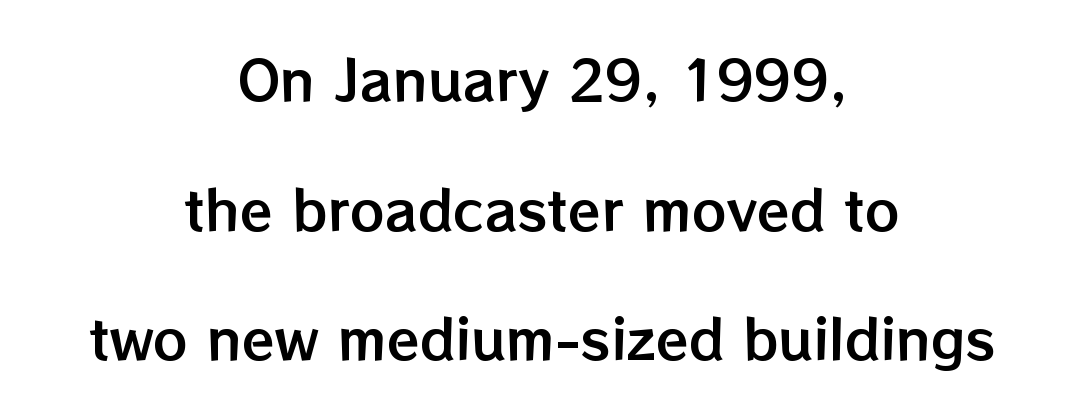
The image shows 54 px text type, upright; set centered, loose line spacing (2.4x), normal letter spacing, not underlined; low stroke contrast and a medium x-height.
